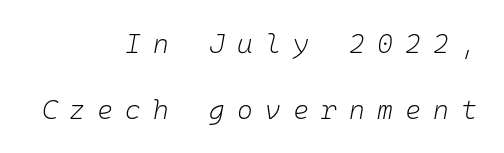
The image shows 27 px text type, italic (leaning right); set right-aligned, loose line spacing (2.44x), unusually wide letter spacing (+0.45 em), not underlined.
